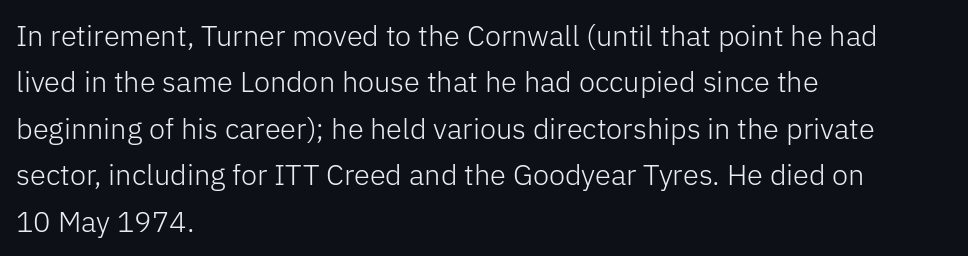
Is there any slant? The stems are plumb. You can tell from the bare stems that sans-serif type was used. How are the letters spaced? Ordinarily, with no added tracking. The line-height multiplier appears to be the usual default.
